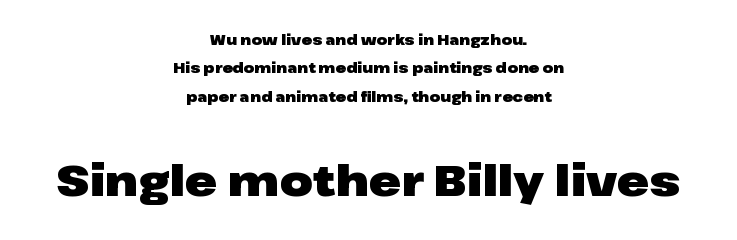
{"serif": "no", "italic": "no", "bold": "yes", "weight": "heavy", "width": "wide", "stroke_contrast": "low", "x_height": "medium", "monospaced": "no", "underline": "no", "align": "center", "line_spacing": "loose", "line_spacing_ratio": 2.02, "letter_spacing": "normal", "letter_spacing_em": 0.0, "larger_block": "second", "size_ratio": 3.07, "glyph_px": 43}
